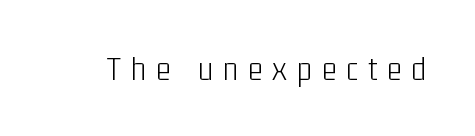
The strip under each line holds only bare page. The font is comparable to plain body text, perhaps lighter. The tracking jumps out immediately: characters are airy and widely separated. The type sits square on the baseline with zero lean.
